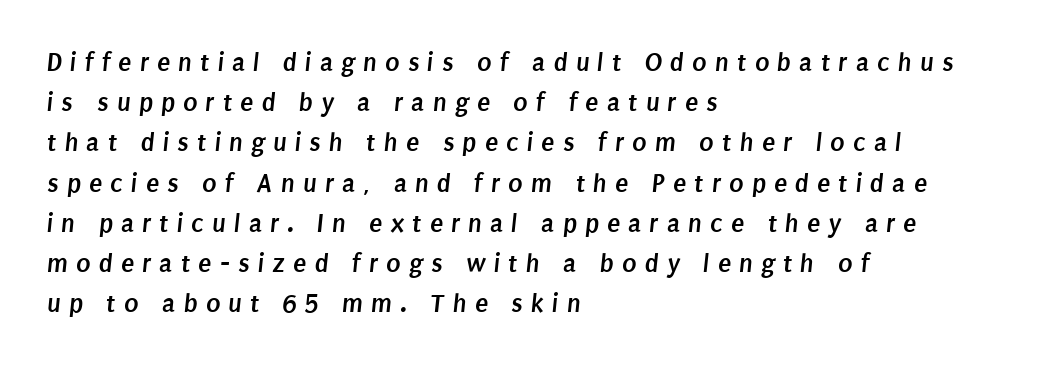
The image shows 27 px bold type; set left-aligned, normal line spacing (1.49x), unusually wide letter spacing (+0.3 em), not underlined.
